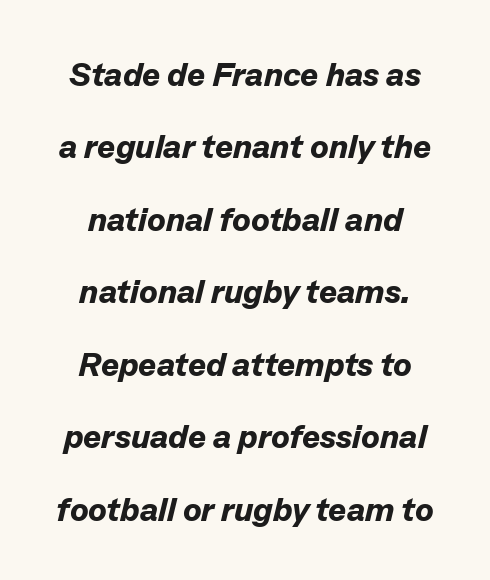
This is oblique type, the kind used for emphasis or titles. Each letter keeps its own natural width here, so spacing adapts to shape. Default kerning and tracking; the words read as compact shapes. Students, this is bold: see how much ink each stroke carries. Does the leading feel generous? Absolutely, it's lavish. Words float on clear page, feet unadorned.
